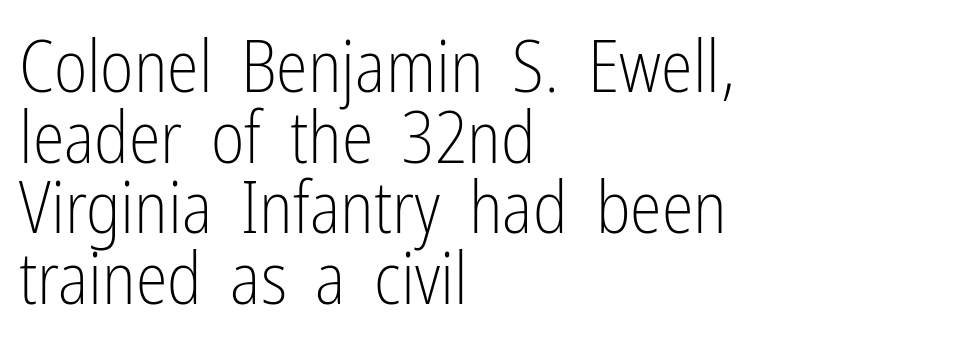
{"serif": "no", "italic": "no", "bold": "no", "weight": "light", "width": "condensed", "stroke_contrast": "low", "x_height": "medium", "monospaced": "no", "underline": "no", "align": "left", "line_spacing": "tight", "line_spacing_ratio": 0.98, "letter_spacing": "normal", "letter_spacing_em": 0.0, "glyph_px": 72}
